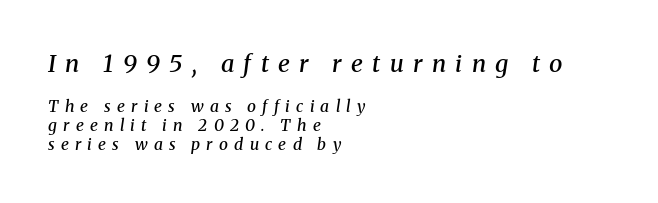
Q: Is the text bold? A: Semi-bold.
Q: Is the text italic (slanted)? A: Yes, it leans right by about 8 degrees.
Q: Is the text underlined? A: No.
Q: How is the paragraph aligned? A: Left-aligned.
Q: Is the spacing between letters normal or unusually wide? A: Unusually wide.
Q: Which block of text is set in a larger size, the first (top) or the second (bottom)? A: The first (top) one.
